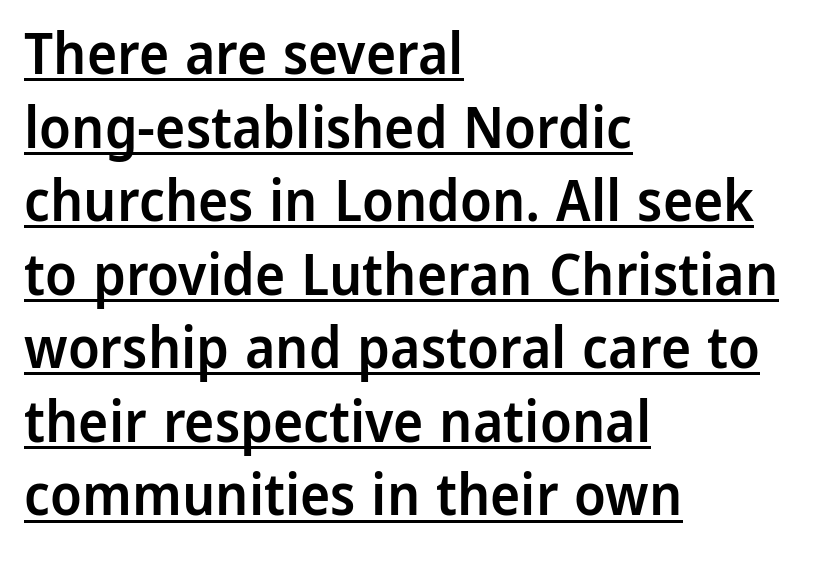
In terms of letterform style, serifs are entirely absent. The passage shown is underscored from start to finish. On the weight axis this lands at semibold, roughly 600. Note the varied advance widths — an 'i' is clearly narrower than an 'm'. Nobody touched the tracking dial on this one. What's the leading like? Ordinary, nothing unusual.
